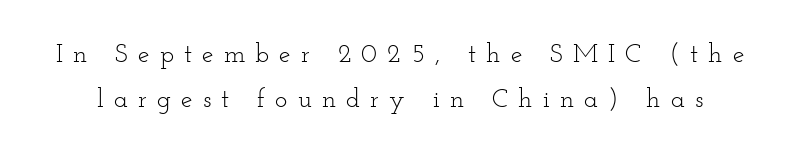
Q: Is the text bold? A: No.
Q: Is the text italic (slanted)? A: No, it is upright.
Q: Is the text underlined? A: No.
Q: Is the spacing between letters normal or unusually wide? A: Unusually wide.
